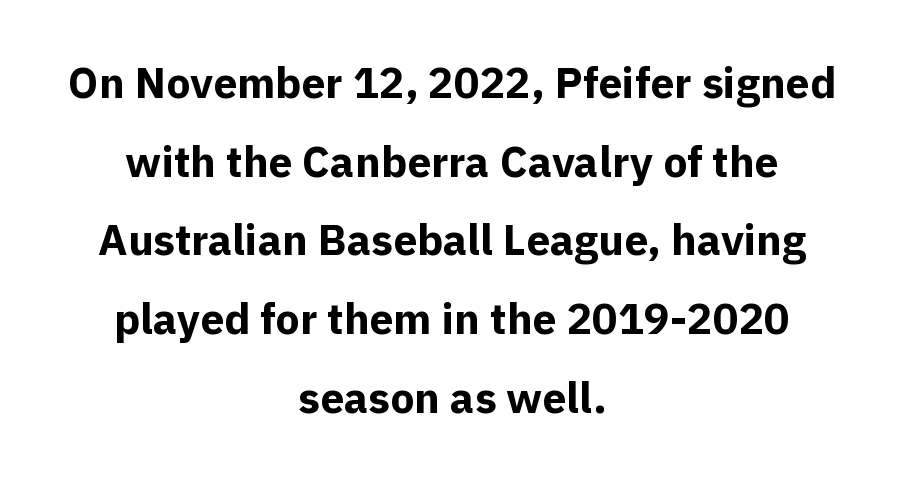
The image shows 43 px bold sans-serif type, upright; set centered, line spacing 1.83x, normal letter spacing, not underlined; a medium x-height.
